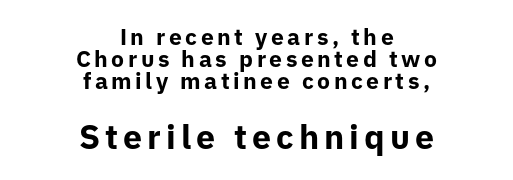
The image shows 34 px bold sans-serif type, upright; set centered, tight line spacing (0.95x), not underlined; the second (bottom) block is 1.48x larger; low stroke contrast and a medium x-height.
